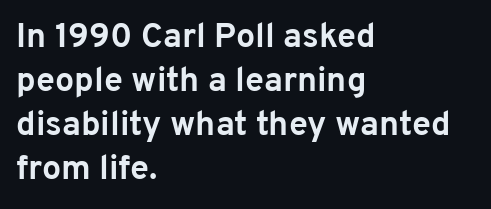
{"serif": "no", "italic": "no", "bold": "yes", "weight": "bold", "width": "normal", "stroke_contrast": "low", "x_height": "medium", "monospaced": "no", "underline": "no", "align": "left", "line_spacing": "normal", "line_spacing_ratio": 1.29, "letter_spacing": "normal", "letter_spacing_em": 0.0, "glyph_px": 34}
